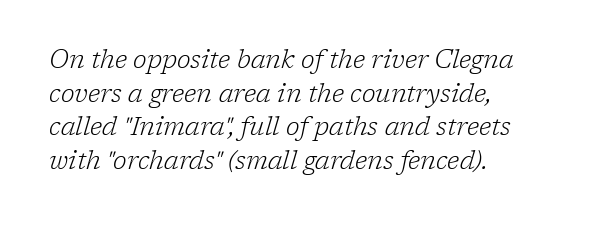
The letters sit at their default tracking, neither squeezed nor spread. Would a proofreader flag this as italicized? Yes. The rag falls on the right side of this text block. Descenders hang freely into open space. A quiet, ordinary-to-light weight characterises the typeface.
